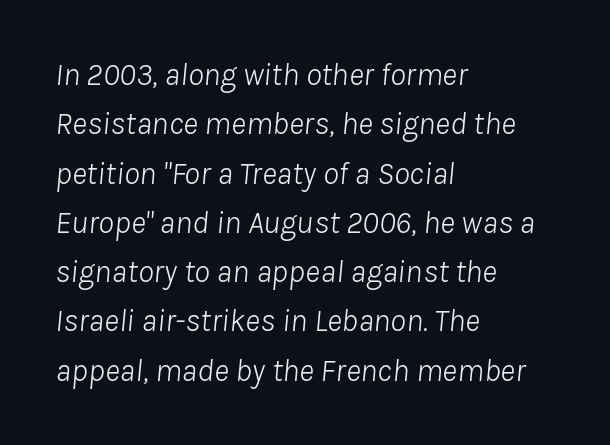
The image shows 32 px light type, italic (leaning right); set left-aligned, normal line spacing (1.54x), normal letter spacing, not underlined; low stroke contrast and a medium x-height.
